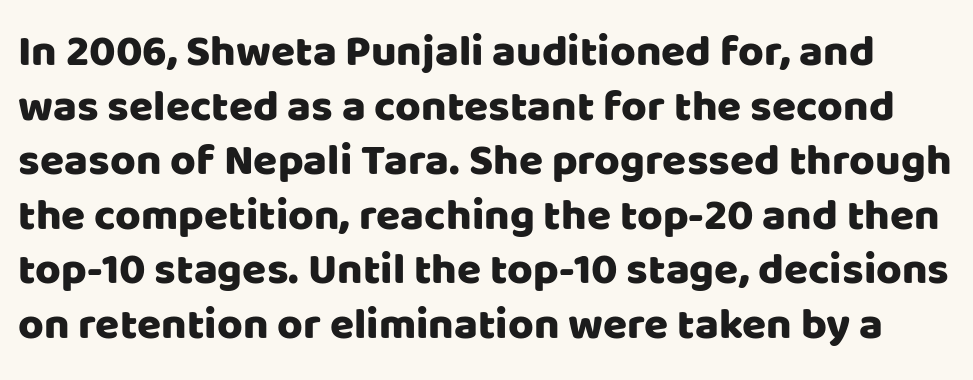
Q: Is the text italic (slanted)? A: No, it is upright.
Q: Is the typeface a serif or a sans-serif typeface? A: Sans-serif.
Q: Is the text underlined? A: No.
Q: Is the spacing between letters normal or unusually wide? A: Normal.
Q: Width (condensed, normal, or wide)? A: Normal.
Q: Stroke contrast? A: Low.
Q: x-height? A: Large.
Q: Monospaced? A: No.
